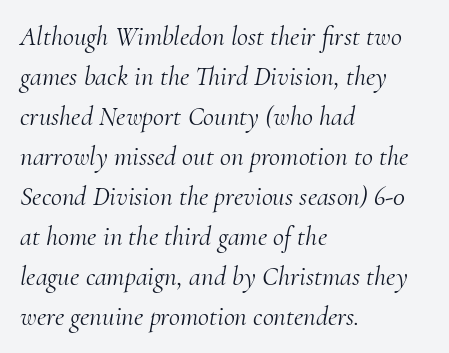
{"italic": "yes", "lean": "right", "slant_degrees": 10, "bold": "no", "underline": "no", "align": "left", "line_spacing": "normal", "line_spacing_ratio": 1.48, "letter_spacing": "normal", "letter_spacing_em": 0.0, "glyph_px": 27}
